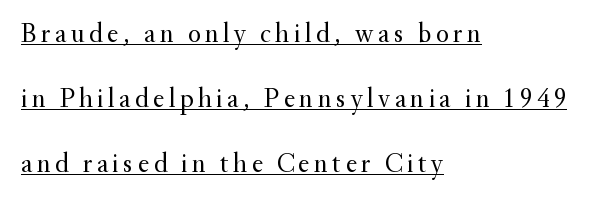
The image shows 27 px text type, upright; set left-aligned, loose line spacing (2.4x), underlined.
